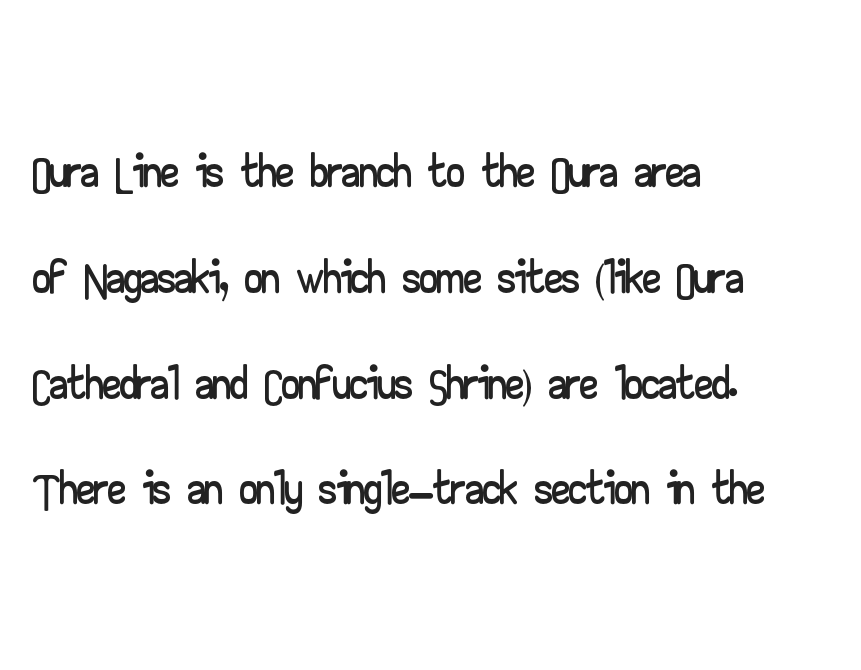
The image shows 71 px wide sans-serif type, upright; set left-aligned, normal line spacing (1.49x), normal letter spacing, not underlined; low stroke contrast and a small x-height.
